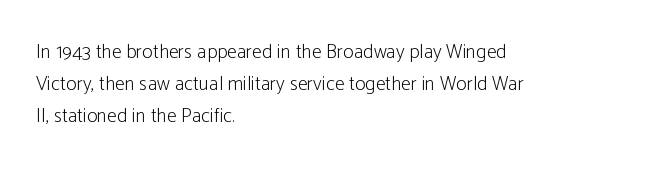
{"italic": "no", "bold": "no", "underline": "no", "align": "left", "line_spacing": "normal", "line_spacing_ratio": 1.59, "letter_spacing": "normal", "letter_spacing_em": 0.0, "glyph_px": 20}
